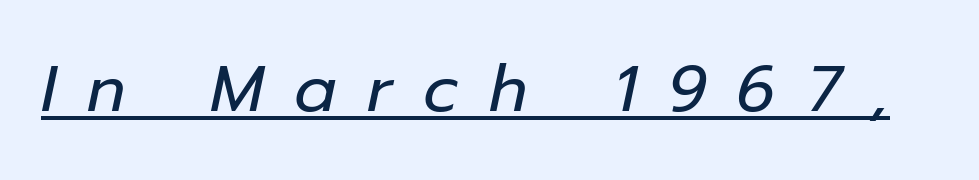
Q: Is the text bold? A: No.
Q: Is the text italic (slanted)? A: Yes, it leans right by about 12 degrees.
Q: Is the text underlined? A: Yes.
Q: Is the spacing between letters normal or unusually wide? A: Unusually wide.
Q: Width (condensed, normal, or wide)? A: Normal.
Q: Stroke contrast? A: Low.
Q: x-height? A: Medium.
Q: Monospaced? A: No.
